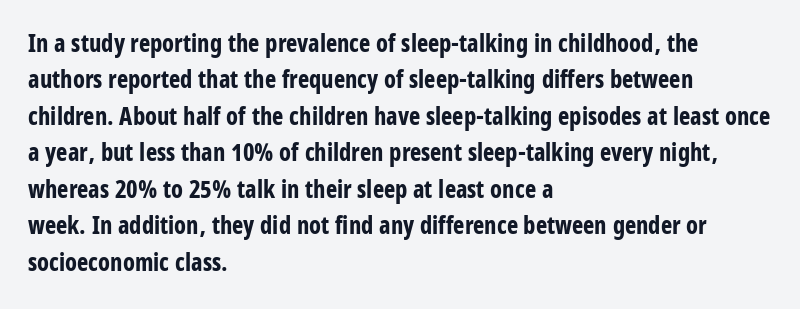
{"italic": "no", "bold": "yes", "underline": "no", "align": "left", "line_spacing": "normal", "line_spacing_ratio": 1.52, "letter_spacing": "normal", "letter_spacing_em": 0.0, "glyph_px": 24}
